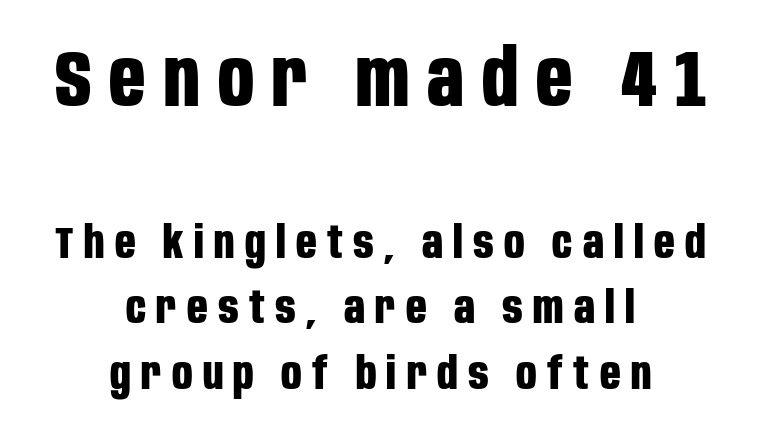
The image shows 79 px bold, condensed sans-serif type, upright; set centered, normal line spacing (1.46x), unusually wide letter spacing (+0.23 em), not underlined; the first (top) block is 1.76x larger; low stroke contrast and a large x-height.
